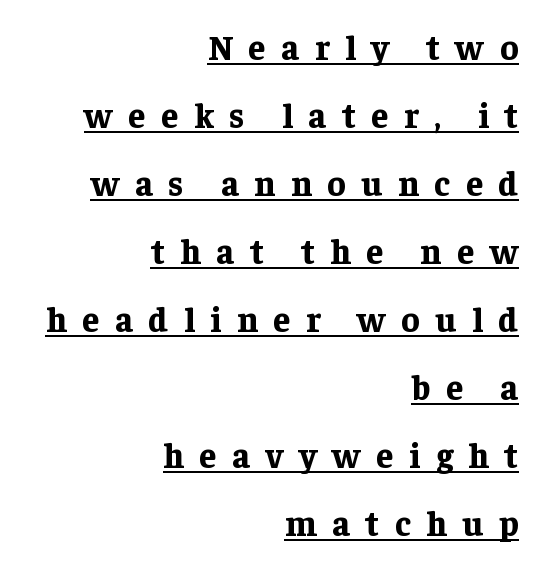
Widely set lines give the paragraph a tall, airy silhouette. Type style note: has serifs. The type sits square on the baseline with zero lean. In designer terms, the underline attribute is active on this setting.
